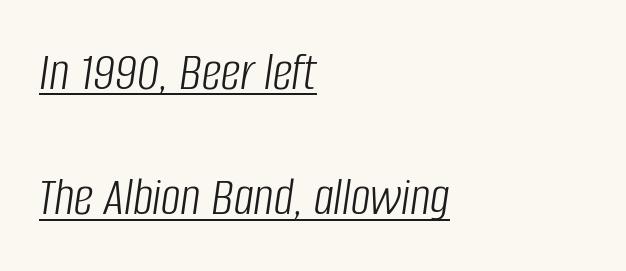
{"italic": "yes", "lean": "right", "slant_degrees": 8, "bold": "no", "weight": "light", "width": "condensed", "stroke_contrast": "low", "x_height": "large", "monospaced": "no", "underline": "yes", "align": "left", "line_spacing": "loose", "line_spacing_ratio": 2.28, "letter_spacing": "normal", "letter_spacing_em": 0.0, "glyph_px": 55}
